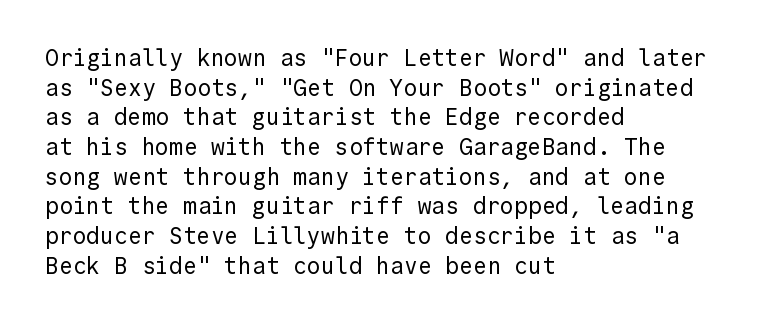
{"italic": "no", "bold": "no", "underline": "no", "align": "left", "line_spacing": "normal", "line_spacing_ratio": 1.29, "letter_spacing": "normal", "letter_spacing_em": 0.0, "glyph_px": 23}
